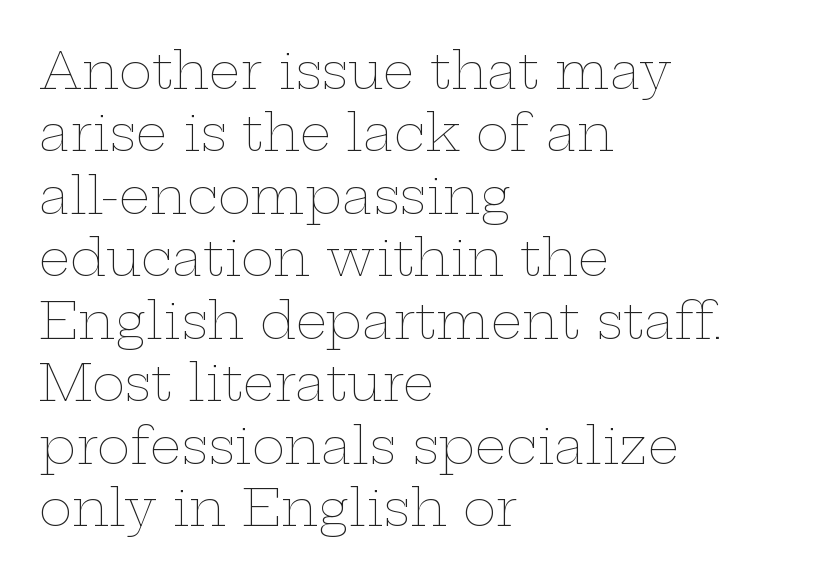
The face used here is proportionally spaced, like ordinary book or web type. Ink coverage per letter is moderate at most. Posture: straight, roman, zero tilt. A classic flush-left, rag-right setting is used for this passage. Underline: absent.
